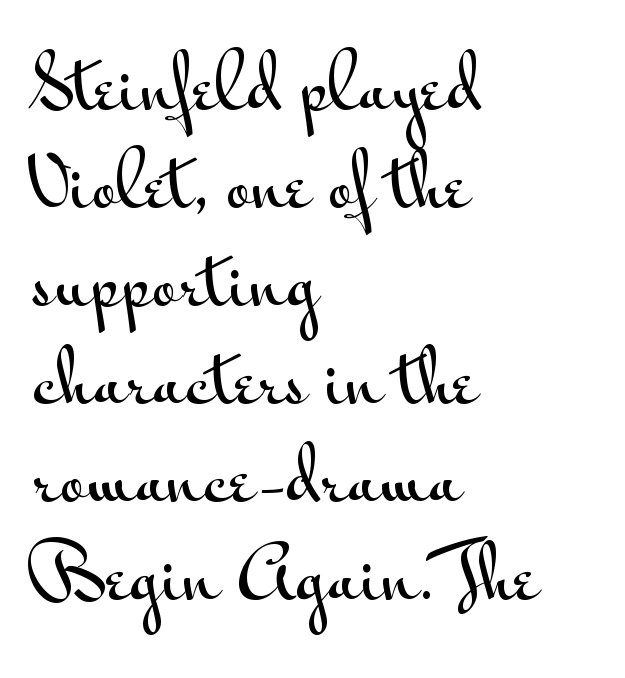
{"serif": "no", "width": "wide", "stroke_contrast": "medium", "x_height": "small", "monospaced": "no", "underline": "no", "align": "left", "line_spacing": "normal", "line_spacing_ratio": 1.38, "letter_spacing": "normal", "letter_spacing_em": 0.0, "glyph_px": 71}
